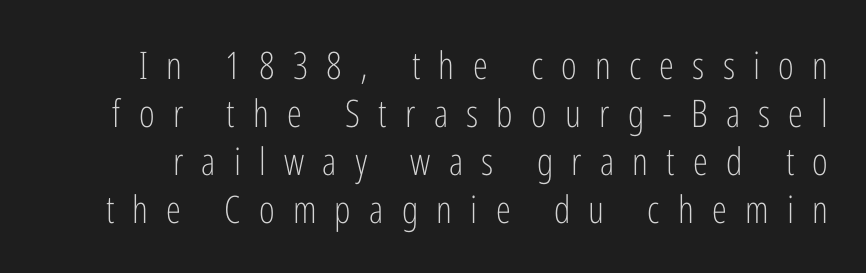
Q: Is the text bold? A: No.
Q: Is the text italic (slanted)? A: No, it is upright.
Q: Is the typeface a serif or a sans-serif typeface? A: Sans-serif.
Q: Is the text underlined? A: No.
Q: Is the spacing between letters normal or unusually wide? A: Unusually wide.
Q: Is the spacing between lines tight, normal or loose? A: Normal.
Q: Width (condensed, normal, or wide)? A: Condensed.
Q: Stroke contrast? A: Low.
Q: x-height? A: Medium.
Q: Monospaced? A: No.
